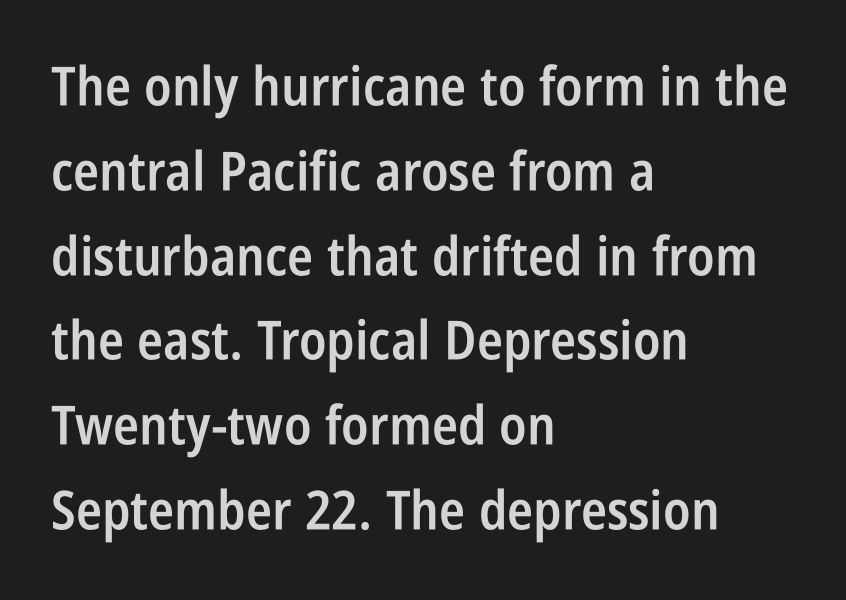
This sample has the flowing, uneven cadence of proportional lettering. Reading down the column, the eye jumps a familiar distance to each next line. The sample has been set in demibold, a notch under bold. Alignment: flush left.
